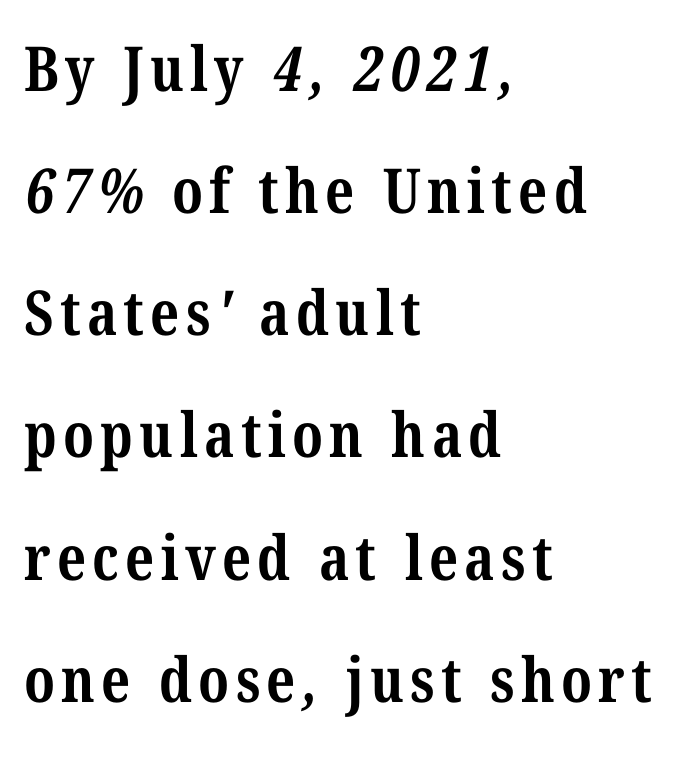
Quick note: interline space is abundant. Varying glyph widths throughout — classic text-font behaviour. This rendering employs a face with finishing strokes, i.e., a serif. Reading down the block, your eye returns to a fixed left position each line.
